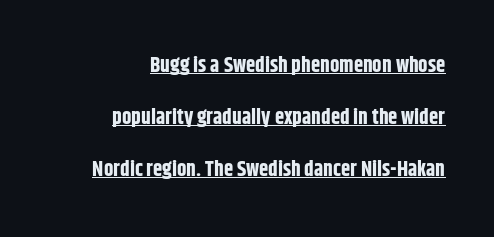
The image shows 21 px bold type, upright; set right-aligned, loose line spacing (2.48x), normal letter spacing, underlined.
